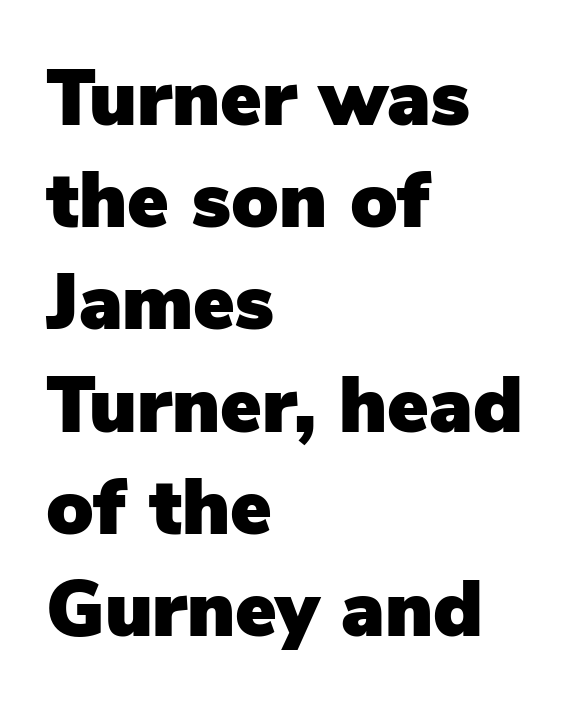
To sum up the face: it is a sans, with no serifs. Upright lettering throughout. Proportional: the letters do not fall into vertical columns. Students, note that the glyphs here touch the page at normal intervals.
